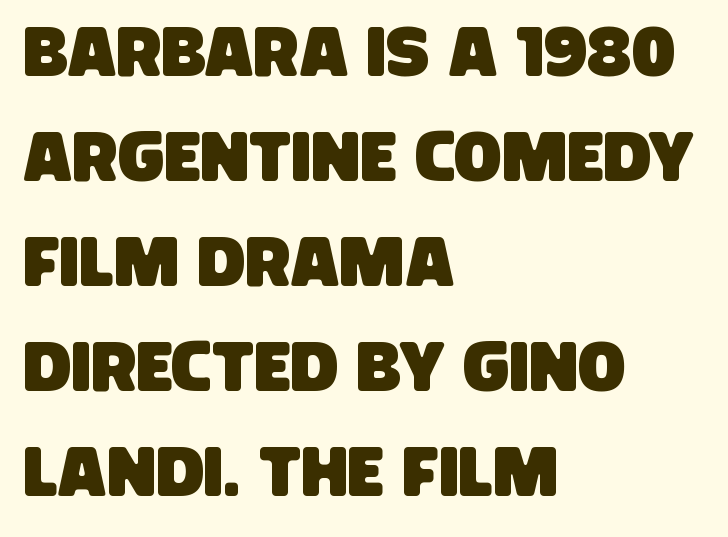
The image shows 70 px condensed sans-serif type; set left-aligned, normal line spacing (1.5x), normal letter spacing, not underlined; low stroke contrast and a large x-height.
